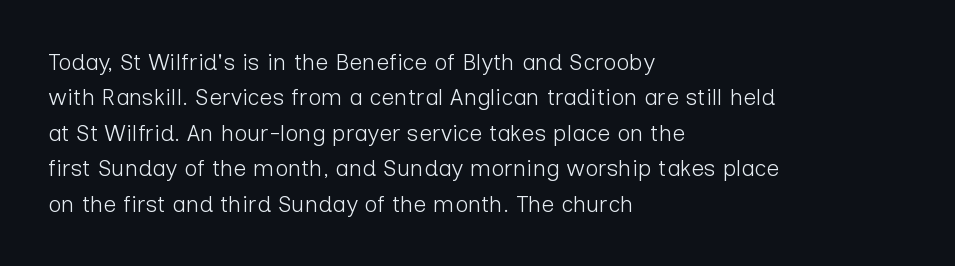
The face looks like a standard text weight, possibly lighter. Vertical strokes here are truly vertical. These lines keep a tight, regular rhythm from letter to letter. Leading matches the norm, producing a regular column. Left-aligned paragraph, ragged on the right. The space directly below the letters is spotless.
